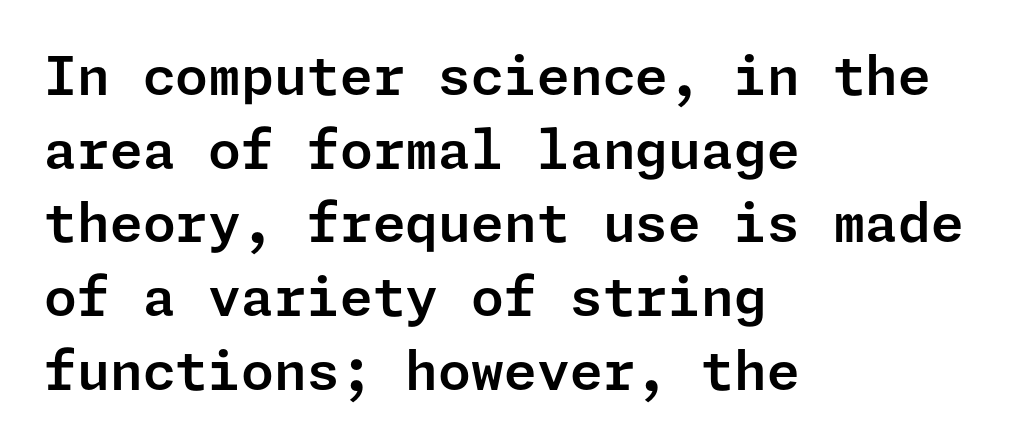
Q: Is the text italic (slanted)? A: No, it is upright.
Q: Is the typeface a serif or a sans-serif typeface? A: Sans-serif.
Q: Is the text underlined? A: No.
Q: How is the paragraph aligned? A: Left-aligned.
Q: Is the spacing between letters normal or unusually wide? A: Normal.
Q: Is the spacing between lines tight, normal or loose? A: Normal.
Q: Width (condensed, normal, or wide)? A: Normal.
Q: Stroke contrast? A: Low.
Q: x-height? A: Medium.
